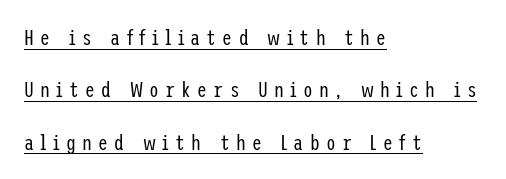
Baseline-to-baseline distance is far greater than the letter height. How are the letters spaced? Widely, with obvious added tracking. One-word summary of the alignment: left. Weight: not bold — regular or lighter. The letters stand upright; this is a roman face. A baseline rule has been typeset under these characters.
